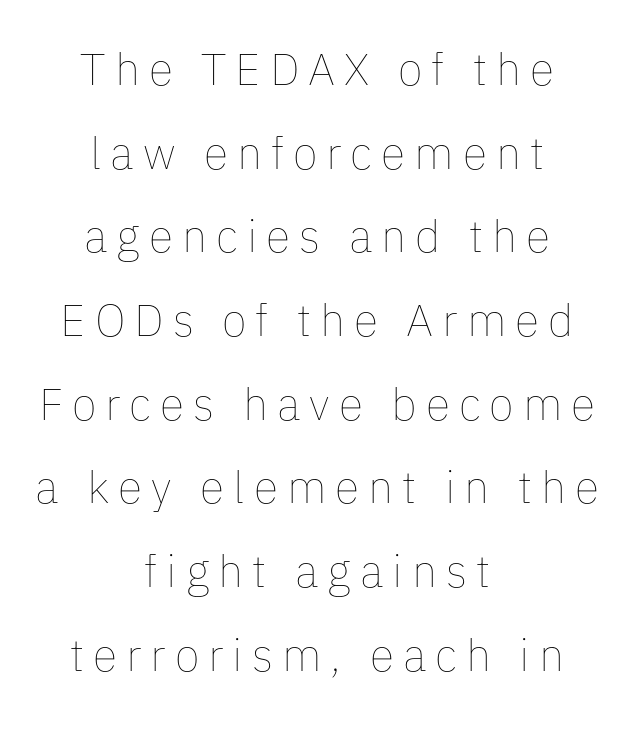
Q: Is the text bold? A: No.
Q: Is the text italic (slanted)? A: No, it is upright.
Q: Is the text underlined? A: No.
Q: How is the paragraph aligned? A: Centered.
Q: Is the spacing between letters normal or unusually wide? A: Unusually wide.
Q: Width (condensed, normal, or wide)? A: Normal.
Q: Stroke contrast? A: Low.
Q: x-height? A: Medium.
Q: Monospaced? A: No.
